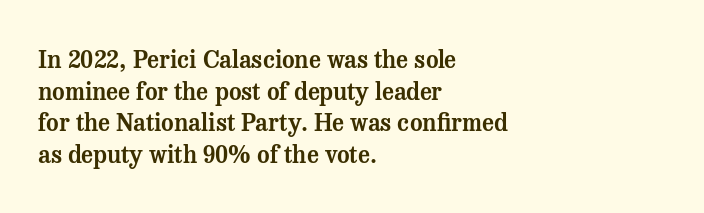
{"italic": "no", "underline": "no", "align": "left", "line_spacing": "normal", "line_spacing_ratio": 1.32, "letter_spacing": "normal", "letter_spacing_em": 0.0, "glyph_px": 24}
